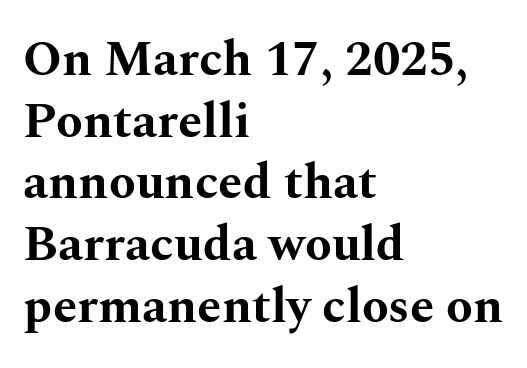
The rendering uses natural spacing where letterforms have individual widths. There is no visible air inserted between adjacent glyphs. Ascenders rise straight up at ninety degrees. The font family rendered here belongs to the serif group.
